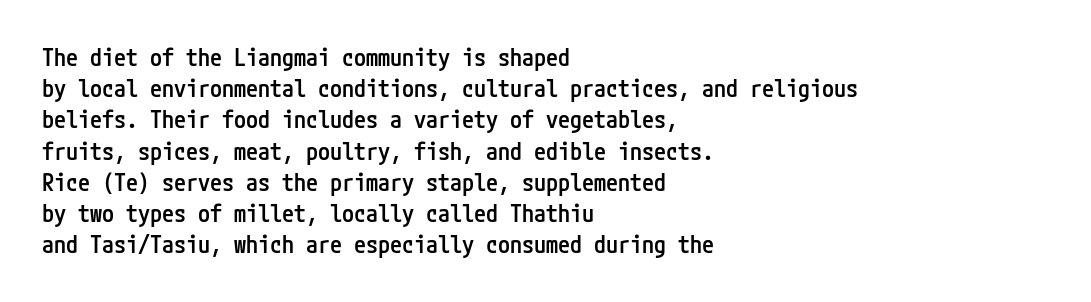
Q: Is the text bold? A: Semi-bold.
Q: Is the text italic (slanted)? A: No, it is upright.
Q: Is the text underlined? A: No.
Q: How is the paragraph aligned? A: Left-aligned.
Q: Is the spacing between letters normal or unusually wide? A: Normal.
Q: Is the spacing between lines tight, normal or loose? A: Normal.
